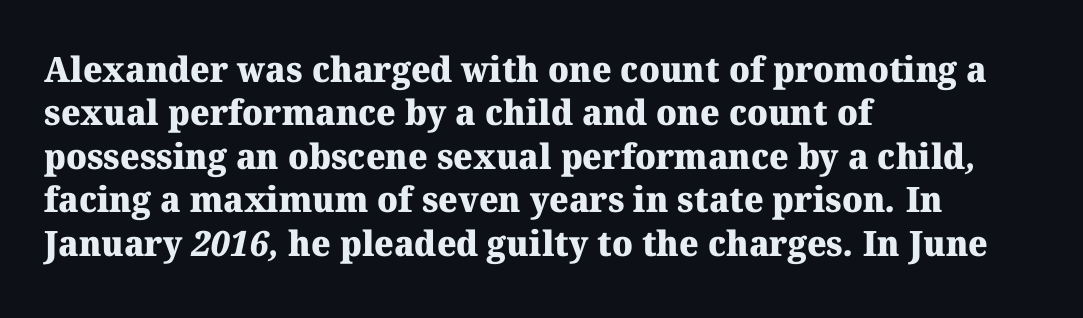
{"serif": "yes", "bold": "yes", "weight": "heavy", "width": "normal", "stroke_contrast": "medium", "x_height": "medium", "monospaced": "no", "underline": "no", "align": "left", "line_spacing_ratio": 1.24, "letter_spacing": "normal", "letter_spacing_em": 0.0, "glyph_px": 35}
